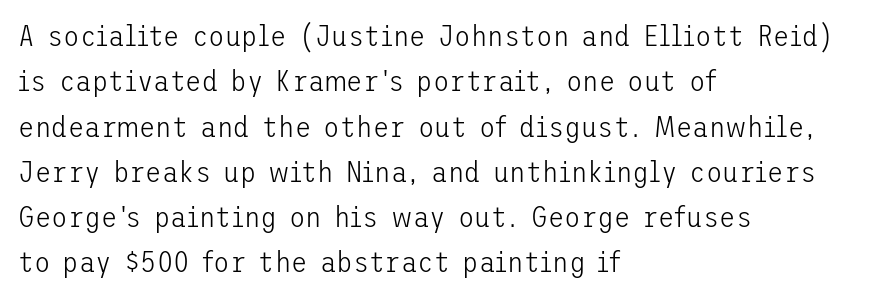
A bare baseline throughout the passage. Weight: regular or lighter. The characters display no serif detailing; their extremities are plain. Typeset ragged right — the left edge is the straight one. Each new line begins a customary step beneath the previous one.
